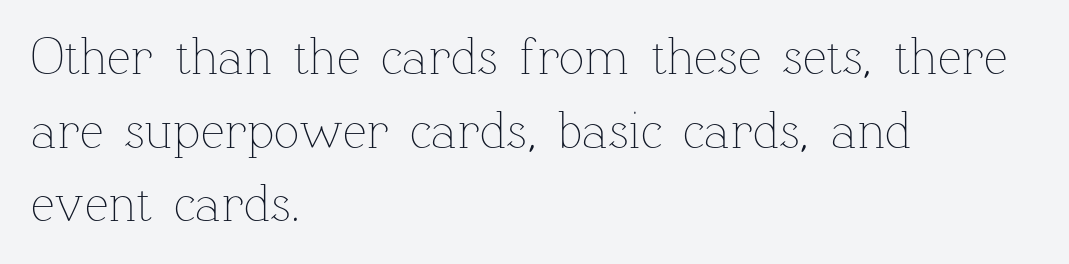
Q: Is the text bold? A: No.
Q: Is the text italic (slanted)? A: No, it is upright.
Q: Is the text underlined? A: No.
Q: How is the paragraph aligned? A: Left-aligned.
Q: Is the spacing between letters normal or unusually wide? A: Normal.
Q: Is the spacing between lines tight, normal or loose? A: Normal.
Q: Width (condensed, normal, or wide)? A: Normal.
Q: Stroke contrast? A: Low.
Q: x-height? A: Medium.
Q: Monospaced? A: No.
